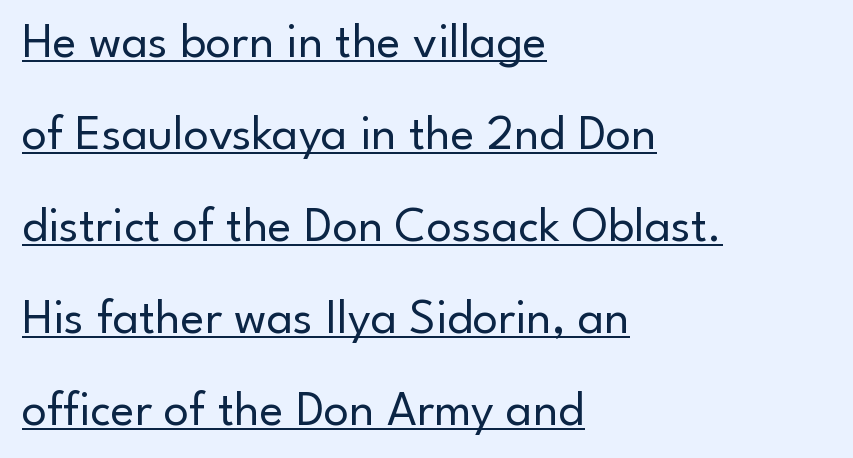
The rendering uses natural spacing where letterforms have individual widths. These lines stack with their left ends in a neat column. A baseline rule has been typeset under these characters. This rendering employs a face without finishing strokes, i.e., a sans-serif.
